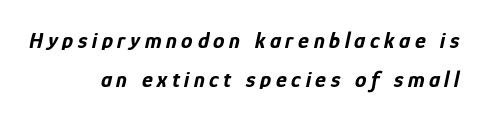
Q: Is the text bold? A: Yes.
Q: Is the text italic (slanted)? A: Yes, it leans right by about 12 degrees.
Q: Is the text underlined? A: No.
Q: How is the paragraph aligned? A: Right-aligned.
Q: Is the spacing between letters normal or unusually wide? A: Unusually wide.
Q: Is the spacing between lines tight, normal or loose? A: Normal.
